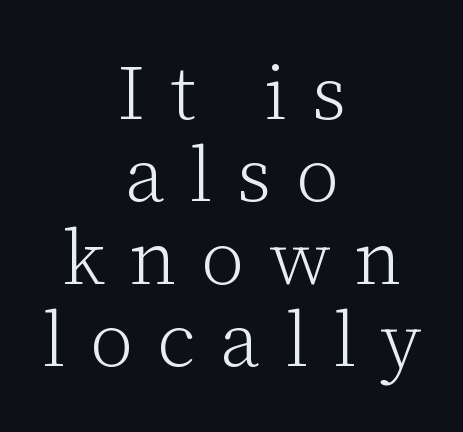
The paragraph has two soft edges and a firm central axis. This is roman type, the default non-slanted kind. Varying glyph widths throughout — classic text-font behaviour. Caption: expanded tracking, letters set apart.
